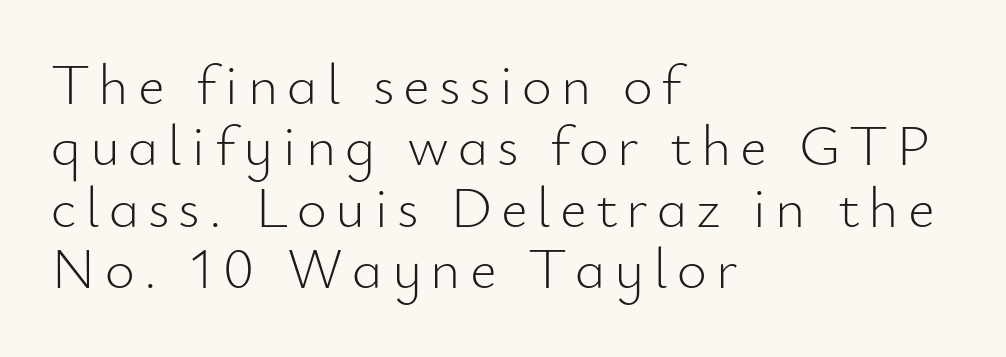
The image shows 58 px light sans-serif type, upright; set left-aligned, tight line spacing (1.06x), not underlined; low stroke contrast and a small x-height.
